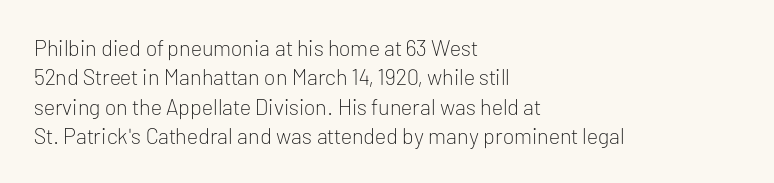
{"italic": "no", "bold": "no", "underline": "no", "align": "left", "line_spacing": "normal", "line_spacing_ratio": 1.33, "letter_spacing": "normal", "letter_spacing_em": 0.0, "glyph_px": 22}
